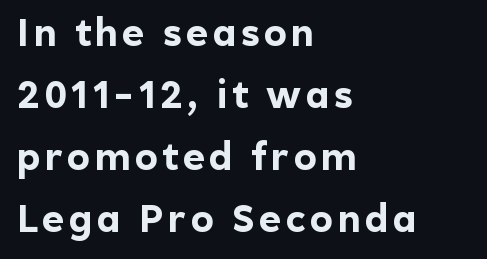
{"serif": "no", "italic": "no", "bold": "yes", "weight": "bold", "width": "normal", "x_height": "medium", "monospaced": "no", "underline": "no", "align": "left", "line_spacing": "normal", "line_spacing_ratio": 1.63, "glyph_px": 38}
